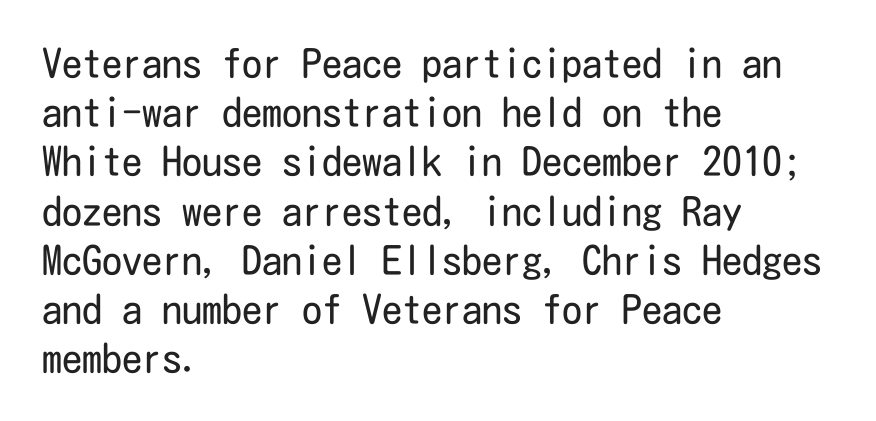
{"serif": "no", "italic": "no", "bold": "no", "weight": "regular", "width": "condensed", "stroke_contrast": "low", "x_height": "medium", "underline": "no", "align": "left", "line_spacing_ratio": 1.23, "letter_spacing": "normal", "letter_spacing_em": 0.0, "glyph_px": 40}
